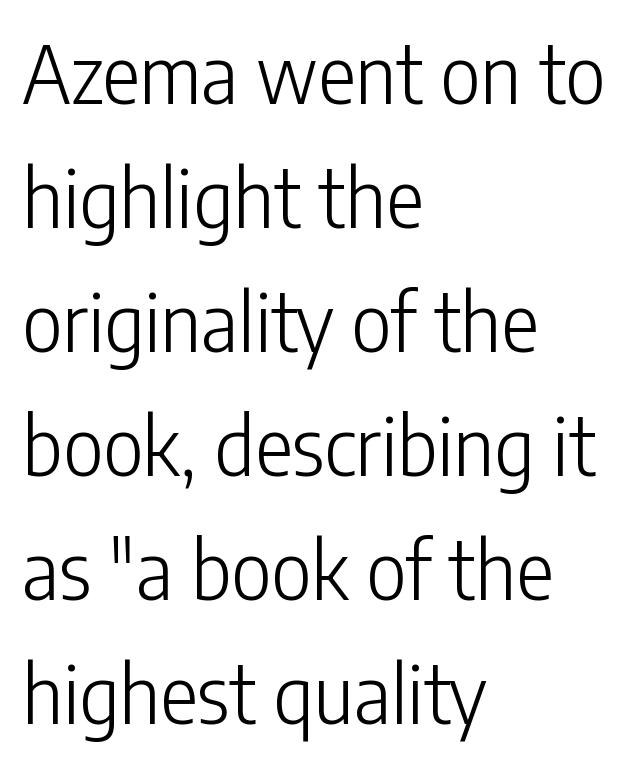
Every stem runs plumb, perpendicular to the baseline. Plain, unruled lines of type. Horizontal bands of white between lines are of average thickness. Looks like regular typesetting: each glyph gets only the width it needs. How are the letters spaced? Ordinarily, with no added tracking.
